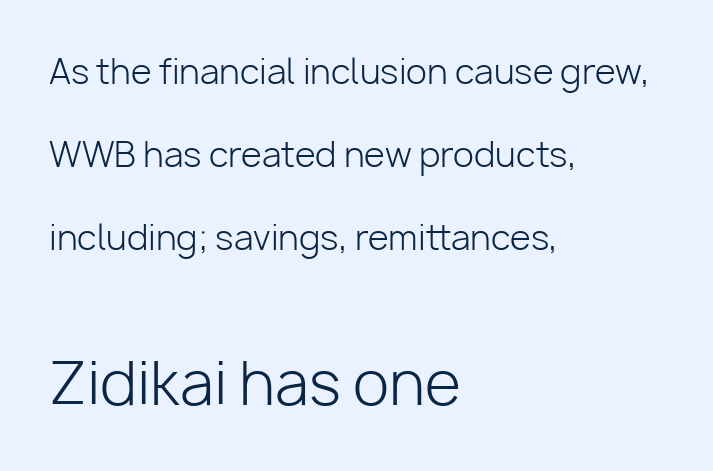
Q: Is the text bold? A: No.
Q: Is the text italic (slanted)? A: No, it is upright.
Q: Is the typeface a serif or a sans-serif typeface? A: Sans-serif.
Q: Is the text underlined? A: No.
Q: How is the paragraph aligned? A: Left-aligned.
Q: Is the spacing between letters normal or unusually wide? A: Normal.
Q: Is the spacing between lines tight, normal or loose? A: Loose.
Q: Which block of text is set in a larger size, the first (top) or the second (bottom)? A: The second (bottom) one.
Q: Width (condensed, normal, or wide)? A: Normal.
Q: Stroke contrast? A: Low.
Q: x-height? A: Medium.
Q: Monospaced? A: No.
